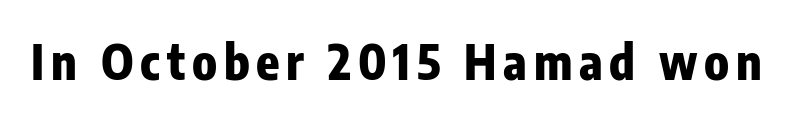
Is this a fixed-width face? No — the glyphs have proportional, varying widths. The specimen reads as upright at a glance. The typeface chosen for these lines omits serifs. You'd pick this weight for a headline — it's a proper bold. Only glyphs here, with clear space below each row.
